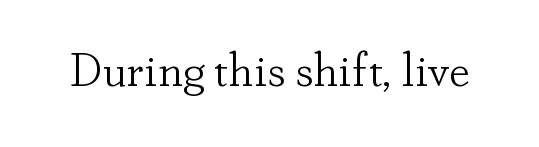
{"serif": "yes", "italic": "no", "bold": "no", "weight": "light", "width": "normal", "stroke_contrast": "low", "x_height": "small", "monospaced": "no", "underline": "no", "letter_spacing": "normal", "letter_spacing_em": 0.0, "glyph_px": 47}
